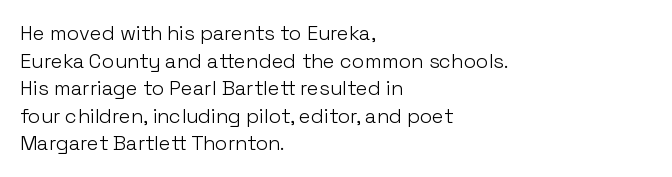
This rendering leaves character spacing at its baseline value. These lines stack with their left ends in a neat column. Reading down the column, the eye jumps a familiar distance to each next line. Stroke mass is kept to a normal reading level or below. Unlike italic type, these characters show no tilt at all. No word sits above an underline.
